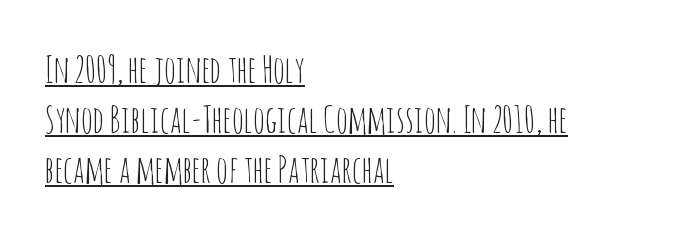
The image shows 37 px thin, condensed sans-serif type, upright; set left-aligned, normal line spacing (1.35x), normal letter spacing, underlined; low stroke contrast and a large x-height.
